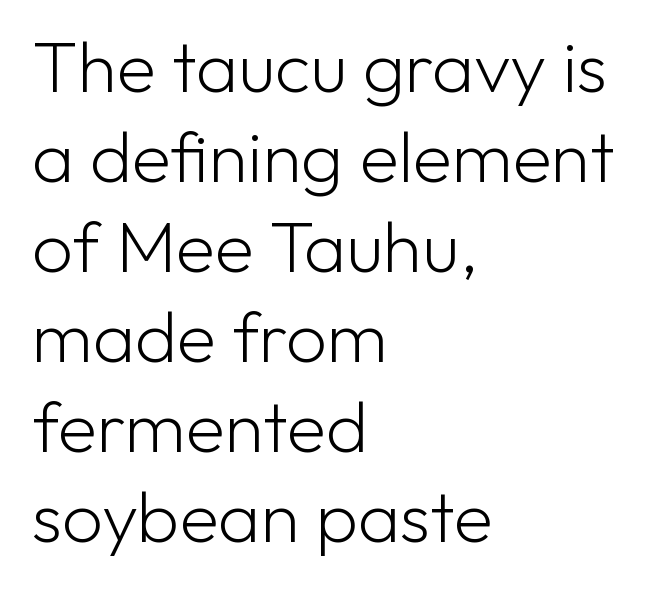
Q: Is the text bold? A: No.
Q: Is the text italic (slanted)? A: No, it is upright.
Q: Is the typeface a serif or a sans-serif typeface? A: Sans-serif.
Q: Is the text underlined? A: No.
Q: How is the paragraph aligned? A: Left-aligned.
Q: Is the spacing between letters normal or unusually wide? A: Normal.
Q: Is the spacing between lines tight, normal or loose? A: Normal.
Q: Width (condensed, normal, or wide)? A: Normal.
Q: Stroke contrast? A: Low.
Q: x-height? A: Medium.
Q: Monospaced? A: No.
